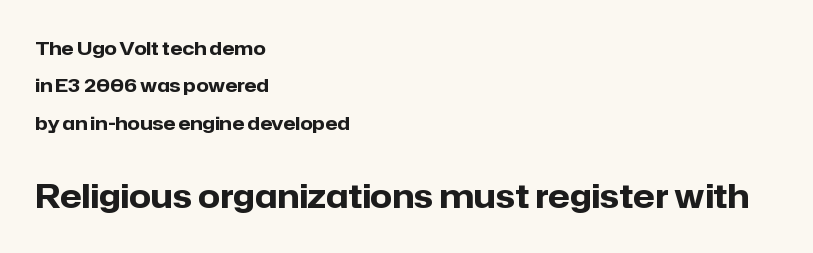
This sample uses a sans-serif face. Emphasis by weight is at full strength: bold. Larger block? The one below; the one above is distinctly smaller. Airy leading. Characters remain perfectly vertical along every line. Do the characters align in a grid? No, the font is proportional.
